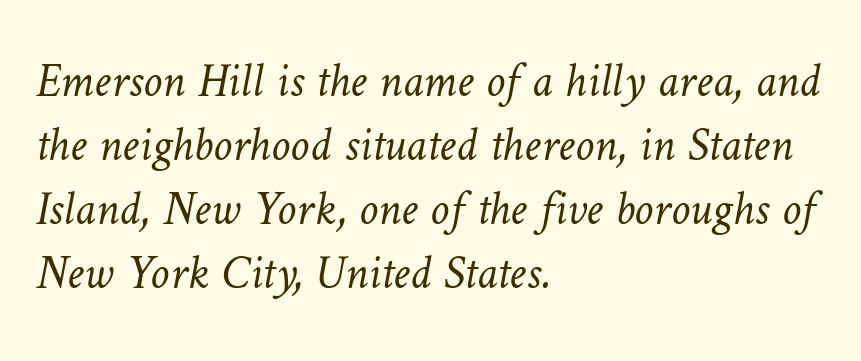
The image shows 48 px light type; set left-aligned, normal line spacing (1.33x), normal letter spacing, not underlined; low stroke contrast and a medium x-height.
